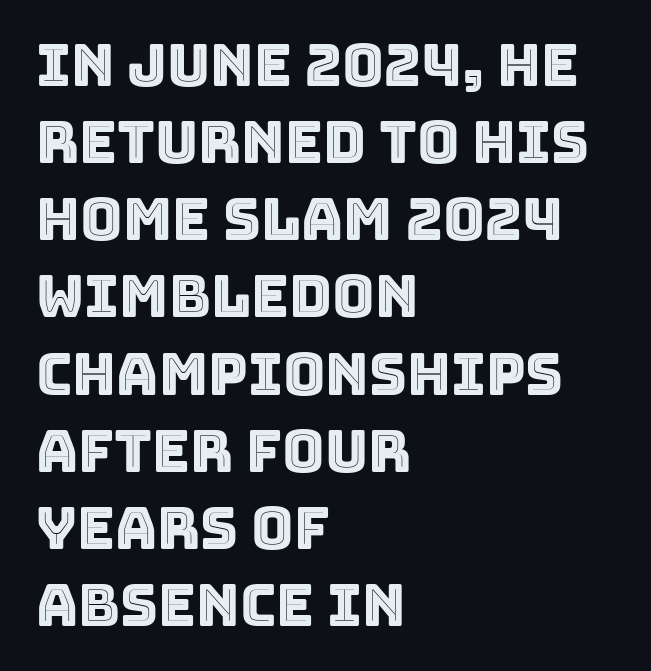
{"italic": "no", "width": "normal", "x_height": "large", "monospaced": "no", "underline": "no", "align": "left", "line_spacing": "normal", "line_spacing_ratio": 1.33, "letter_spacing": "normal", "letter_spacing_em": 0.0, "glyph_px": 58}
